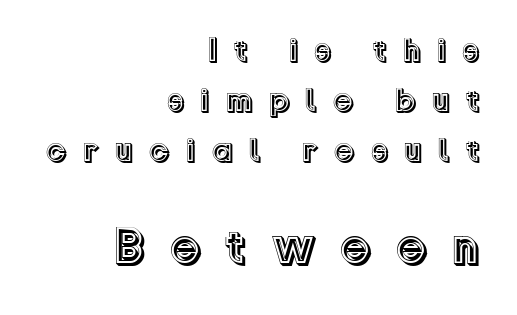
Line ends are locked; line starts wander. Of the two passages, the one underneath uses the larger point size. Ordinary non-slanted type is in use. The block of text has a typical density, with ordinary space between rows.
